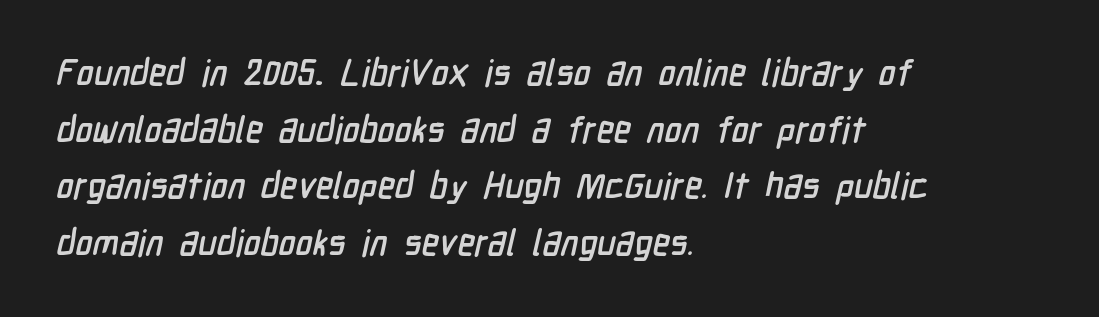
The image shows 36 px condensed sans-serif type; set left-aligned, normal line spacing (1.57x), normal letter spacing, not underlined; low stroke contrast and a medium x-height.
